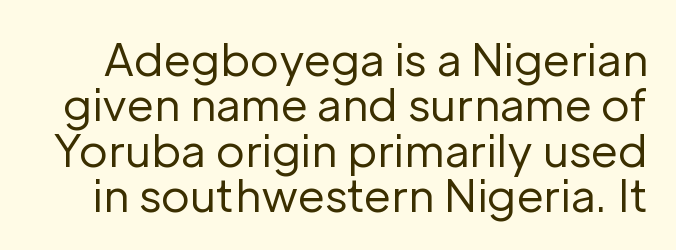
The image shows 44 px regular-weight sans-serif type, upright; set tight line spacing (1.03x), normal letter spacing, not underlined; low stroke contrast and a medium x-height.
